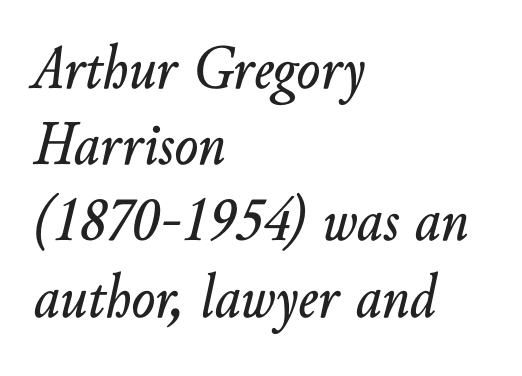
Q: Is the text italic (slanted)? A: Yes, it leans right by about 10 degrees.
Q: Is the text underlined? A: No.
Q: How is the paragraph aligned? A: Left-aligned.
Q: Is the spacing between letters normal or unusually wide? A: Normal.
Q: Width (condensed, normal, or wide)? A: Normal.
Q: Stroke contrast? A: Low.
Q: x-height? A: Small.
Q: Monospaced? A: No.
